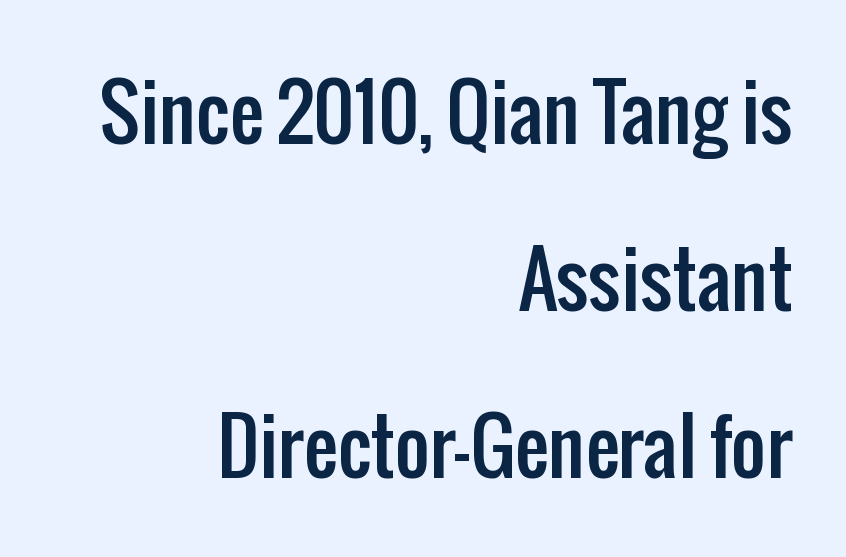
If you drew a line through each stem, it would be perfectly vertical. Vertical spacing — loose. Tracking value appears to be zero — textbook default spacing. These lines are set flush right with a ragged left edge. Rule under the text: the space is simply empty. Varying glyph widths throughout — classic text-font behaviour.
